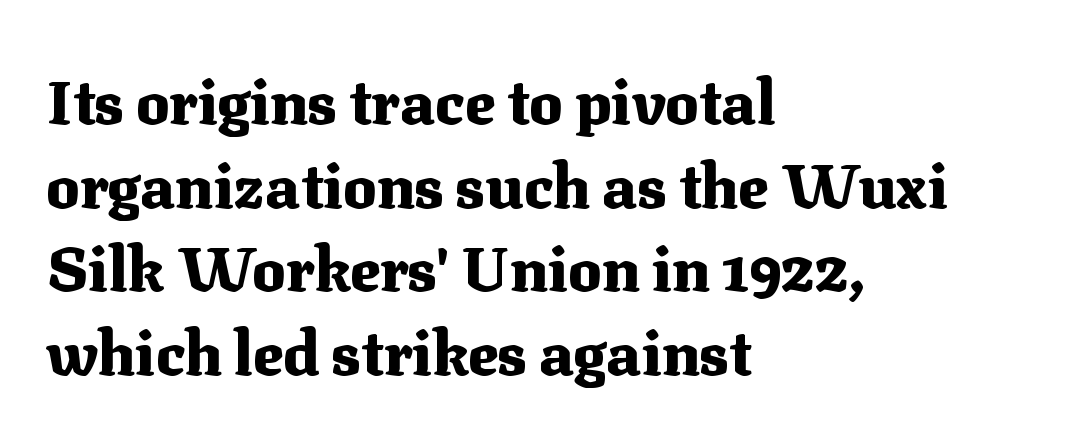
Check under the words: just untouched page. Summary of weight: heavy, a full bold. The designer left line spacing at the default. Typographically, this falls in the serif category. Italic? Not at all — the glyphs are vertical.
